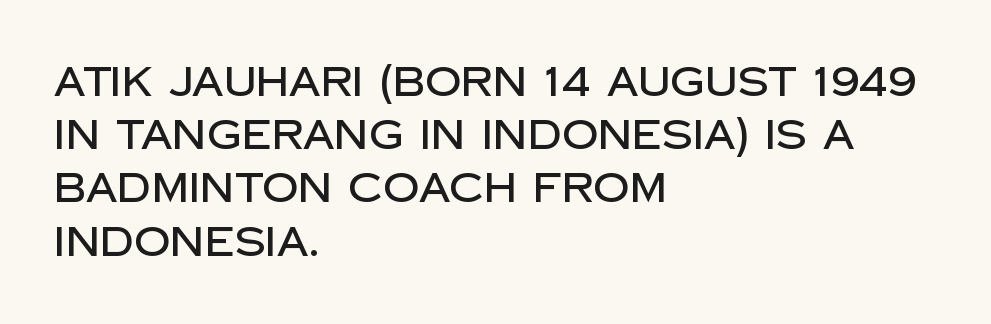
The image shows 40 px sans-serif type, upright; set left-aligned, normal line spacing (1.33x), normal letter spacing, not underlined; low stroke contrast and a large x-height.
